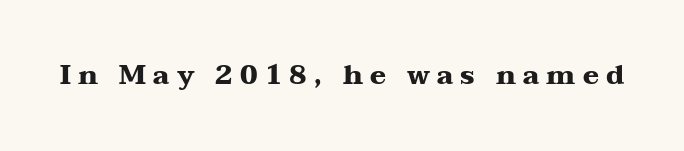
The tracking reads as deliberately expanded to a designer's eye. The space beneath each line is pristine and unruled. A dark, heavy texture on the line: the type is bold. Italic? Not at all — the glyphs are vertical.
